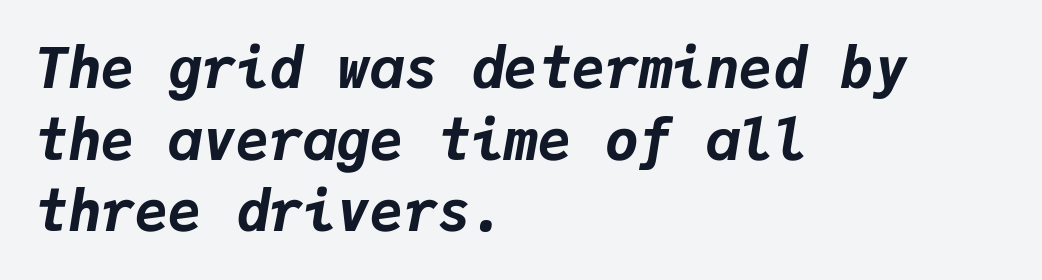
Q: Is the text bold? A: Yes.
Q: Is the text italic (slanted)? A: Yes, it leans right by about 9 degrees.
Q: Is the text underlined? A: No.
Q: How is the paragraph aligned? A: Left-aligned.
Q: Is the spacing between letters normal or unusually wide? A: Normal.
Q: Is the spacing between lines tight, normal or loose? A: Normal.
Q: Width (condensed, normal, or wide)? A: Normal.
Q: Stroke contrast? A: Low.
Q: x-height? A: Medium.
Q: Monospaced? A: Yes.
